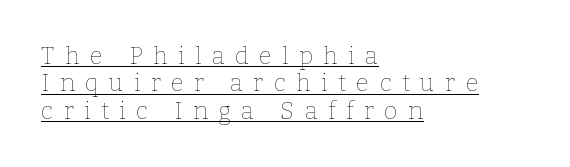
{"italic": "no", "bold": "no", "underline": "yes", "align": "left", "line_spacing": "tight", "line_spacing_ratio": 1.14, "letter_spacing": "wide", "letter_spacing_em": 0.43, "glyph_px": 24}
